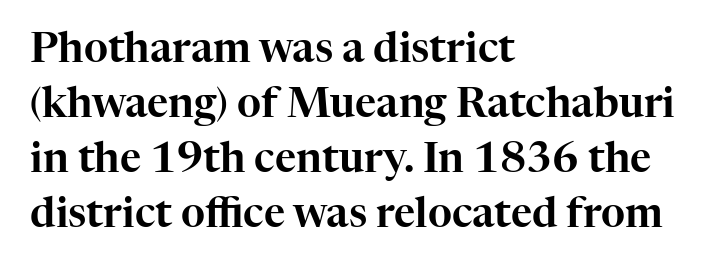
Beneath every word, the page is bare. These lines are composed in type with serifs. This rendering uses left alignment, leaving the right contour irregular. The typography opts for an upright posture over an oblique one.
